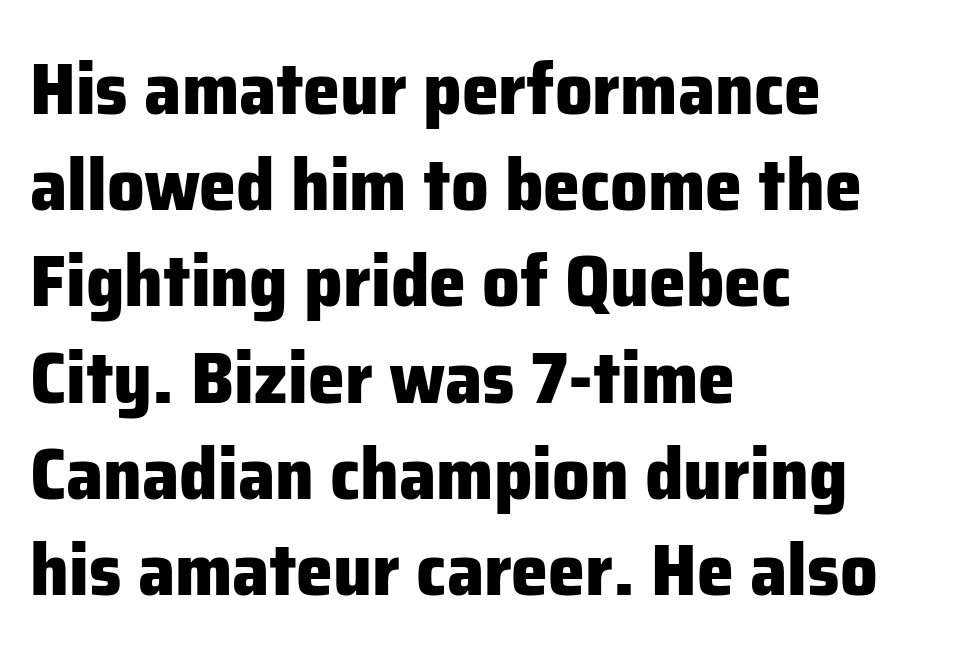
The image shows 74 px heavy sans-serif type, upright; set left-aligned, normal line spacing (1.3x), normal letter spacing, not underlined; low stroke contrast and a medium x-height.
